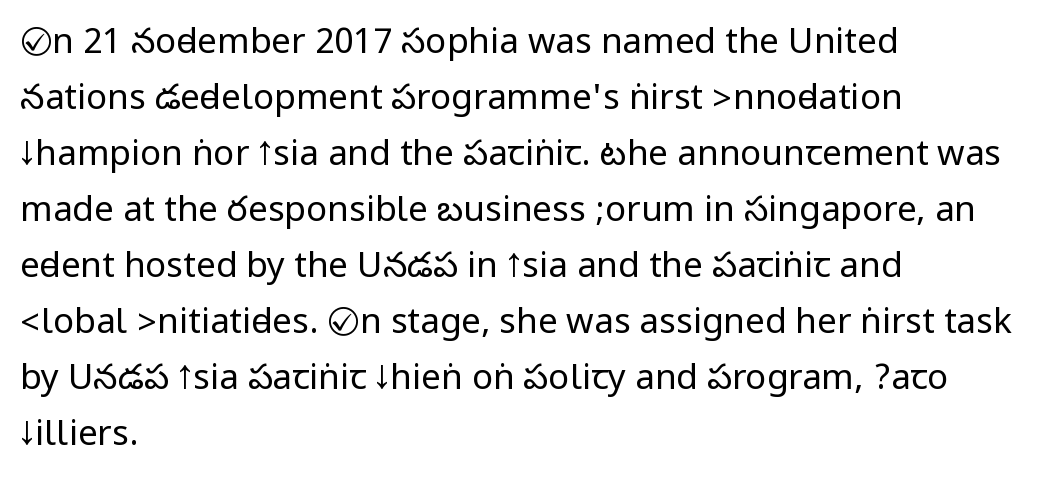
Q: Is the text bold? A: No.
Q: Is the text italic (slanted)? A: No, it is upright.
Q: Is the typeface a serif or a sans-serif typeface? A: Sans-serif.
Q: Is the text underlined? A: No.
Q: How is the paragraph aligned? A: Left-aligned.
Q: Is the spacing between letters normal or unusually wide? A: Normal.
Q: Is the spacing between lines tight, normal or loose? A: Normal.
Q: Width (condensed, normal, or wide)? A: Condensed.
Q: Stroke contrast? A: Low.
